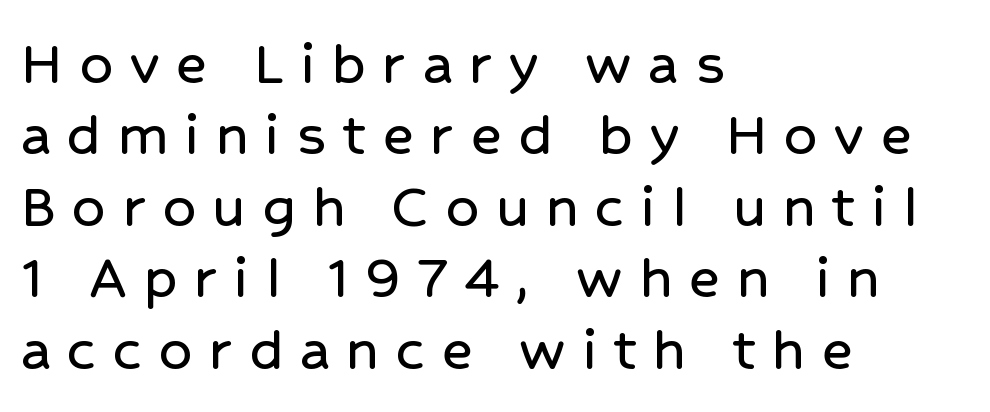
{"serif": "no", "italic": "no", "width": "normal", "stroke_contrast": "low", "x_height": "medium", "monospaced": "no", "underline": "no", "align": "left", "line_spacing": "tight", "line_spacing_ratio": 1.1, "letter_spacing": "wide", "letter_spacing_em": 0.26, "glyph_px": 65}
